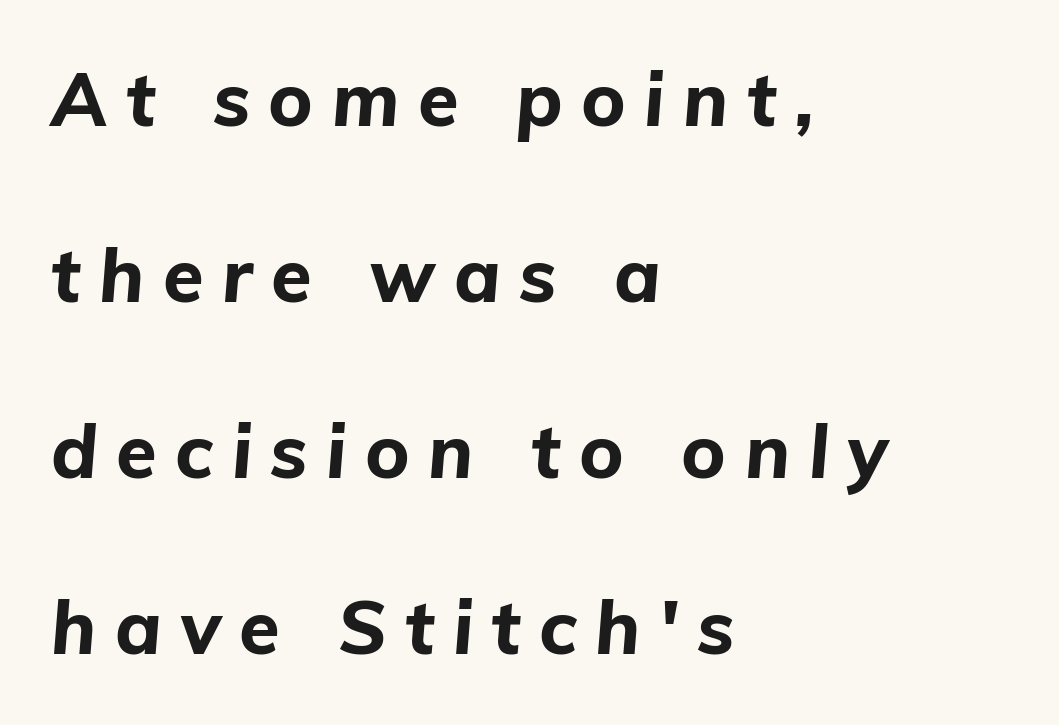
{"italic": "yes", "lean": "right", "slant_degrees": 5, "bold": "yes", "weight": "bold", "width": "normal", "stroke_contrast": "low", "x_height": "medium", "monospaced": "no", "underline": "no", "align": "left", "line_spacing": "loose", "line_spacing_ratio": 2.38, "letter_spacing": "wide", "letter_spacing_em": 0.25, "glyph_px": 74}
